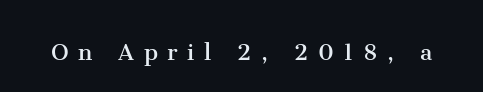
Q: Is the text bold? A: No.
Q: Is the text italic (slanted)? A: No, it is upright.
Q: Is the typeface a serif or a sans-serif typeface? A: Serif.
Q: Is the text underlined? A: No.
Q: Is the spacing between letters normal or unusually wide? A: Unusually wide.
Q: Width (condensed, normal, or wide)? A: Normal.
Q: Stroke contrast? A: Medium.
Q: x-height? A: Medium.
Q: Monospaced? A: No.
